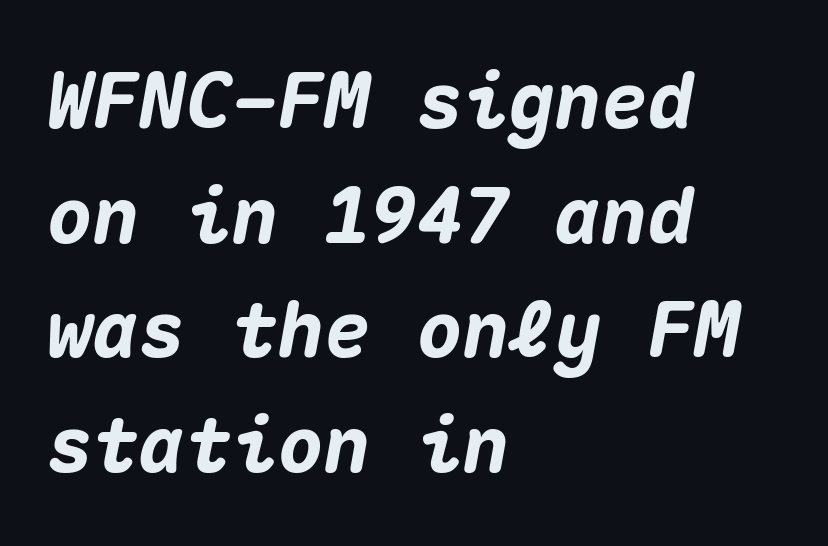
The image shows 77 px heavy type, italic (leaning right), monospaced; set left-aligned, normal line spacing (1.49x), normal letter spacing, not underlined; medium stroke contrast and a medium x-height.
